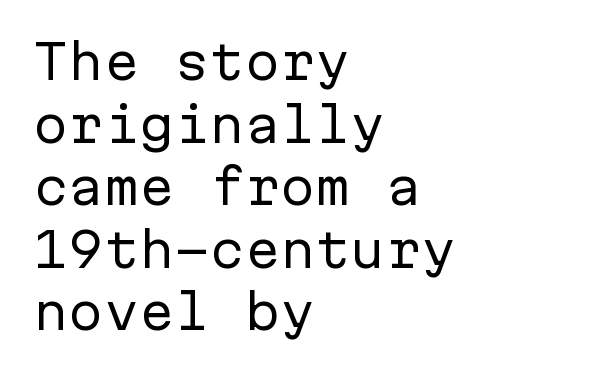
{"serif": "no", "italic": "no", "bold": "no", "weight": "regular", "width": "normal", "stroke_contrast": "low", "x_height": "medium", "monospaced": "yes", "underline": "no", "align": "left", "line_spacing": "normal", "line_spacing_ratio": 1.33, "letter_spacing": "normal", "letter_spacing_em": 0.0, "glyph_px": 47}
